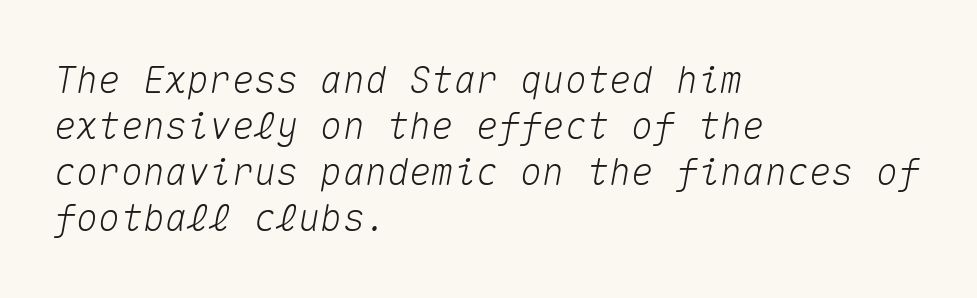
The image shows 37 px text type, italic (leaning right), monospaced; set left-aligned, line spacing 1.24x, normal letter spacing, not underlined; medium stroke contrast and a medium x-height.
